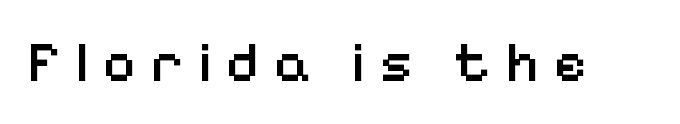
Q: Is the text bold? A: Semi-bold.
Q: Is the text italic (slanted)? A: No, it is upright.
Q: Is the typeface a serif or a sans-serif typeface? A: Sans-serif.
Q: Is the text underlined? A: No.
Q: Is the spacing between letters normal or unusually wide? A: Unusually wide.
Q: Width (condensed, normal, or wide)? A: Normal.
Q: Stroke contrast? A: Low.
Q: x-height? A: Medium.
Q: Monospaced? A: No.
